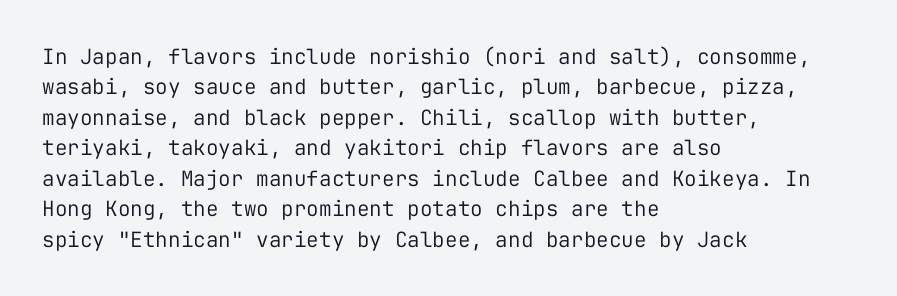
The image shows 21 px text type, upright; set left-aligned, normal line spacing (1.45x), normal letter spacing, not underlined.
